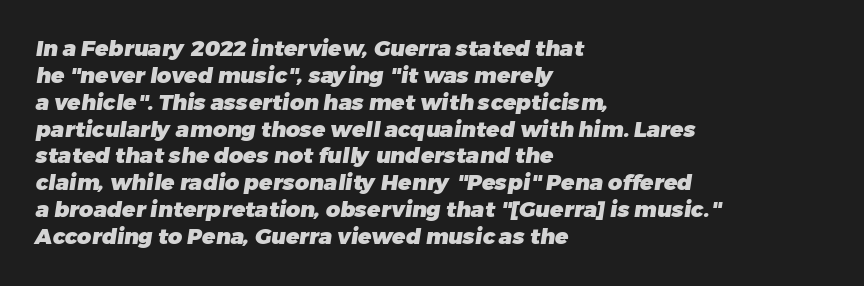
The image shows 22 px bold type; set left-aligned, line spacing 1.22x, normal letter spacing, not underlined.
